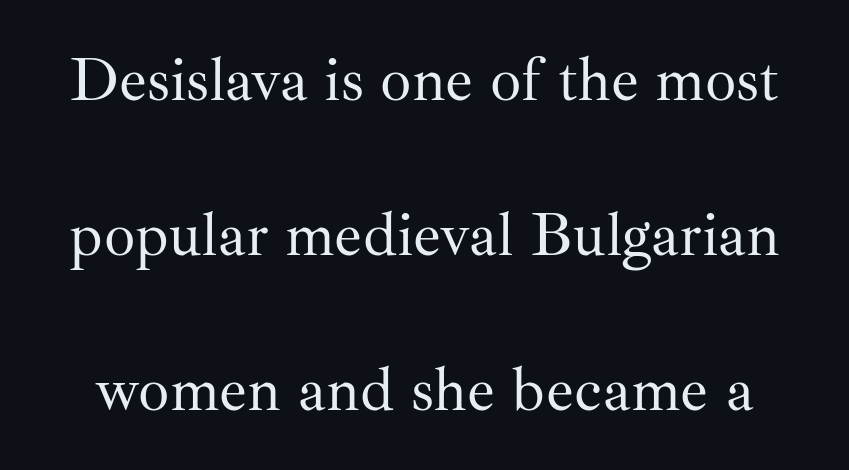
Q: Is the text bold? A: No.
Q: Is the text italic (slanted)? A: No, it is upright.
Q: Is the typeface a serif or a sans-serif typeface? A: Serif.
Q: Is the text underlined? A: No.
Q: Is the spacing between letters normal or unusually wide? A: Normal.
Q: Is the spacing between lines tight, normal or loose? A: Loose.
Q: Width (condensed, normal, or wide)? A: Normal.
Q: Stroke contrast? A: Medium.
Q: x-height? A: Small.
Q: Monospaced? A: No.
